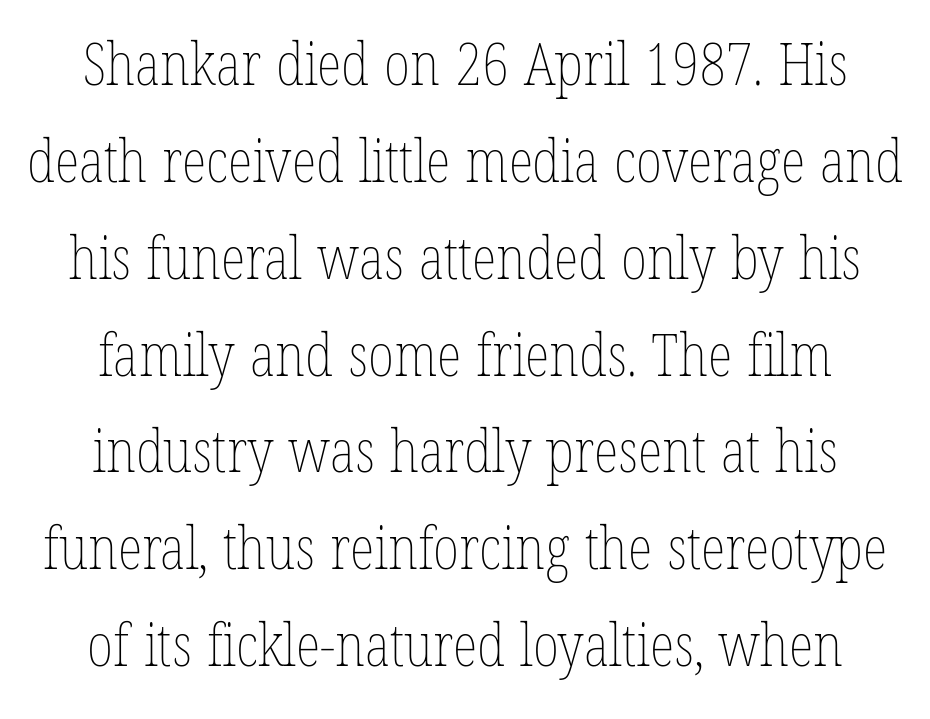
{"italic": "no", "bold": "no", "weight": "thin", "width": "condensed", "stroke_contrast": "low", "x_height": "medium", "monospaced": "no", "underline": "no", "align": "center", "line_spacing": "normal", "line_spacing_ratio": 1.67, "letter_spacing": "normal", "letter_spacing_em": 0.0, "glyph_px": 58}
